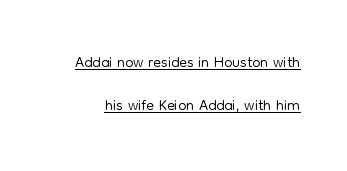
Q: Is the text bold? A: No.
Q: Is the text italic (slanted)? A: No, it is upright.
Q: Is the text underlined? A: Yes.
Q: Is the spacing between letters normal or unusually wide? A: Normal.
